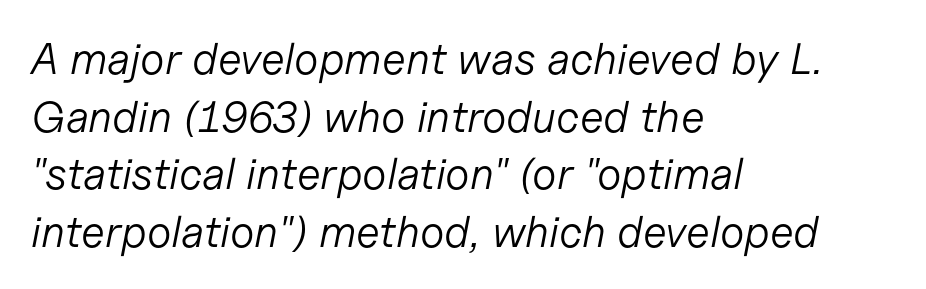
{"italic": "yes", "lean": "right", "slant_degrees": 11, "bold": "no", "weight": "light", "width": "normal", "stroke_contrast": "low", "x_height": "medium", "monospaced": "no", "underline": "no", "align": "left", "line_spacing": "normal", "line_spacing_ratio": 1.31, "letter_spacing": "normal", "letter_spacing_em": 0.0, "glyph_px": 44}
